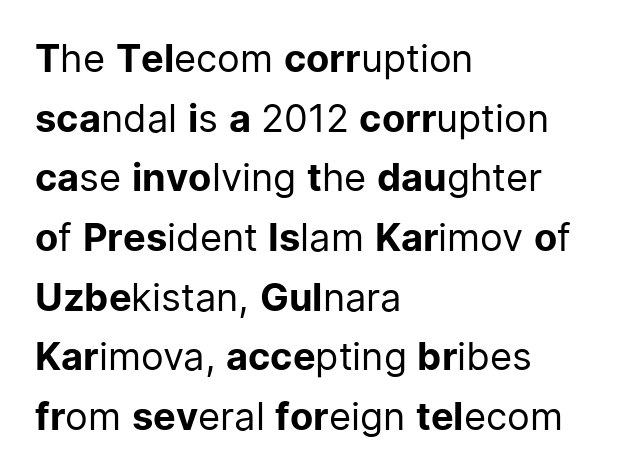
{"serif": "no", "italic": "no", "bold": "no", "weight": "regular", "width": "normal", "stroke_contrast": "low", "x_height": "medium", "monospaced": "no", "underline": "no", "align": "left", "line_spacing": "normal", "line_spacing_ratio": 1.57, "letter_spacing": "normal", "letter_spacing_em": 0.0, "glyph_px": 38}
